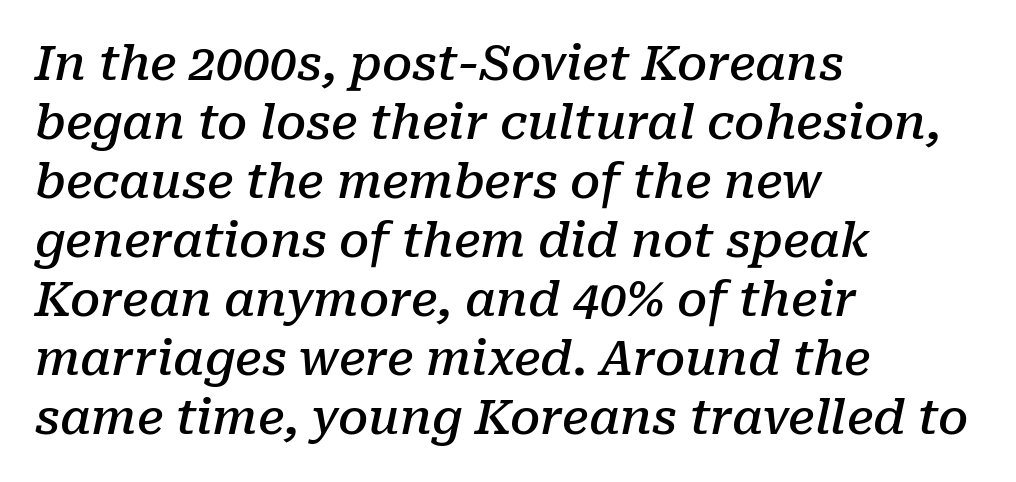
{"serif": "yes", "italic": "yes", "lean": "right", "slant_degrees": 10, "bold": "semi", "weight": "semibold", "width": "normal", "stroke_contrast": "low", "x_height": "medium", "monospaced": "no", "underline": "no", "align": "left", "line_spacing_ratio": 1.23, "letter_spacing": "normal", "letter_spacing_em": 0.0, "glyph_px": 48}
